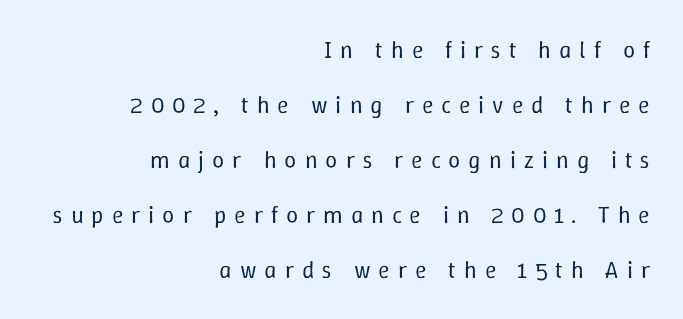
Q: Is the text bold? A: No.
Q: Is the text italic (slanted)? A: No, it is upright.
Q: Is the text underlined? A: No.
Q: How is the paragraph aligned? A: Right-aligned.
Q: Is the spacing between letters normal or unusually wide? A: Unusually wide.
Q: Is the spacing between lines tight, normal or loose? A: Loose.
